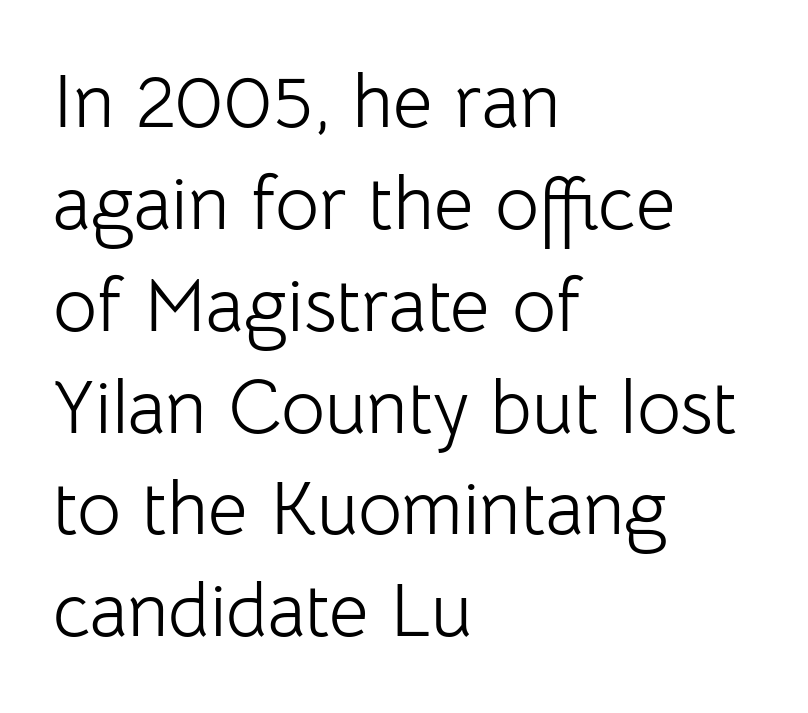
Q: Is the text bold? A: No.
Q: Is the text italic (slanted)? A: No, it is upright.
Q: Is the typeface a serif or a sans-serif typeface? A: Sans-serif.
Q: Is the text underlined? A: No.
Q: How is the paragraph aligned? A: Left-aligned.
Q: Is the spacing between letters normal or unusually wide? A: Normal.
Q: Is the spacing between lines tight, normal or loose? A: Normal.
Q: Width (condensed, normal, or wide)? A: Normal.
Q: Stroke contrast? A: Low.
Q: x-height? A: Medium.
Q: Monospaced? A: No.
